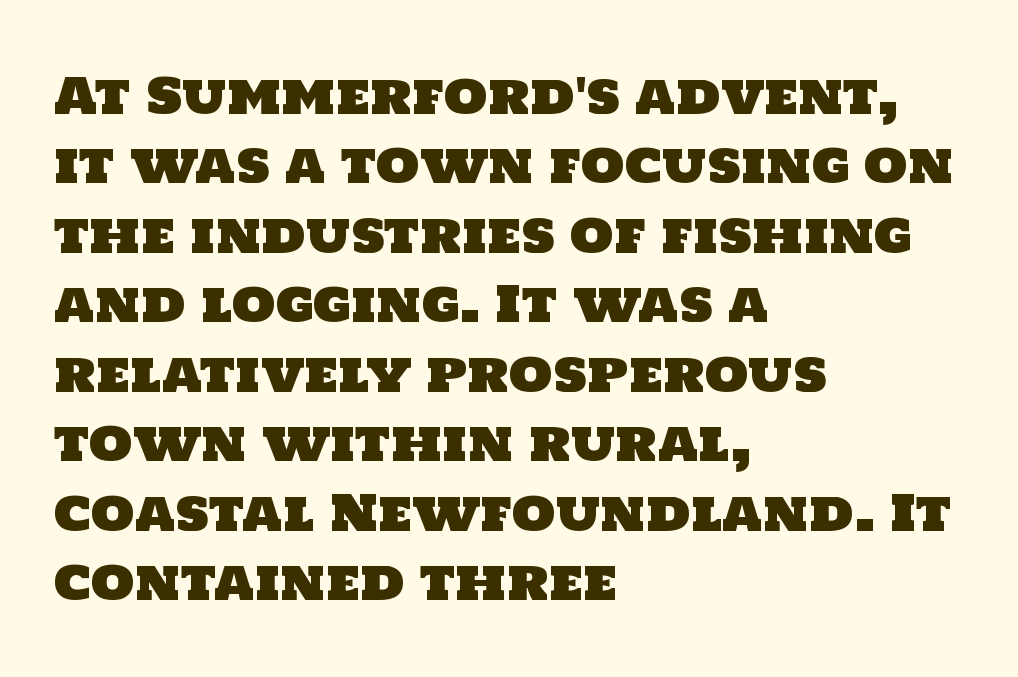
The image shows 50 px sans-serif type; set left-aligned, normal line spacing (1.39x), normal letter spacing, not underlined; low stroke contrast and a large x-height.
